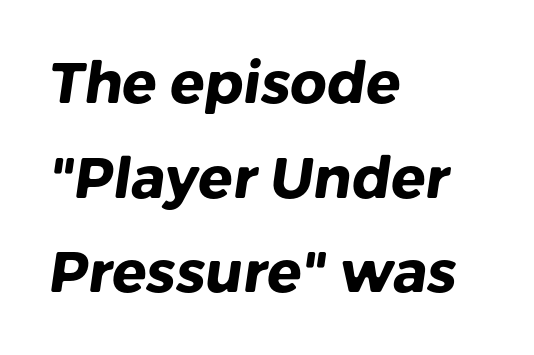
{"serif": "no", "bold": "yes", "weight": "heavy", "width": "normal", "stroke_contrast": "low", "x_height": "medium", "monospaced": "no", "underline": "no", "align": "left", "line_spacing": "normal", "line_spacing_ratio": 1.66, "letter_spacing": "normal", "letter_spacing_em": 0.0, "glyph_px": 57}
